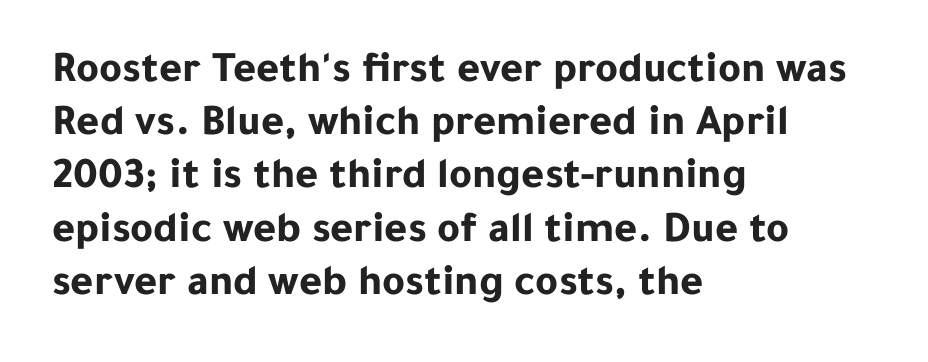
The image shows 44 px bold sans-serif type, upright; set left-aligned, line spacing 1.21x, normal letter spacing, not underlined; low stroke contrast and a medium x-height.
